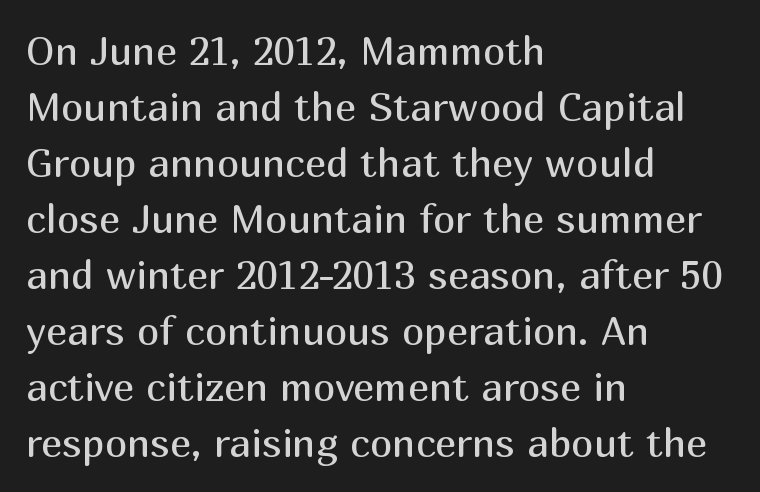
Q: Is the text bold? A: No.
Q: Is the text italic (slanted)? A: No, it is upright.
Q: Is the typeface a serif or a sans-serif typeface? A: Sans-serif.
Q: Is the text underlined? A: No.
Q: How is the paragraph aligned? A: Left-aligned.
Q: Is the spacing between letters normal or unusually wide? A: Normal.
Q: Is the spacing between lines tight, normal or loose? A: Normal.
Q: Width (condensed, normal, or wide)? A: Normal.
Q: Stroke contrast? A: Medium.
Q: x-height? A: Medium.
Q: Monospaced? A: No.
